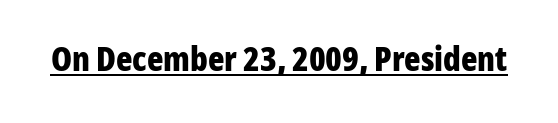
{"serif": "no", "italic": "no", "bold": "yes", "weight": "bold", "width": "condensed", "stroke_contrast": "low", "x_height": "medium", "monospaced": "no", "underline": "yes", "letter_spacing": "normal", "letter_spacing_em": 0.0, "glyph_px": 34}
